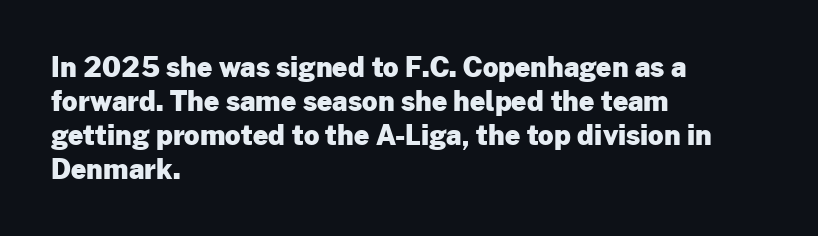
The image shows 27 px bold type, upright; set left-aligned, normal line spacing (1.26x), normal letter spacing, not underlined.
